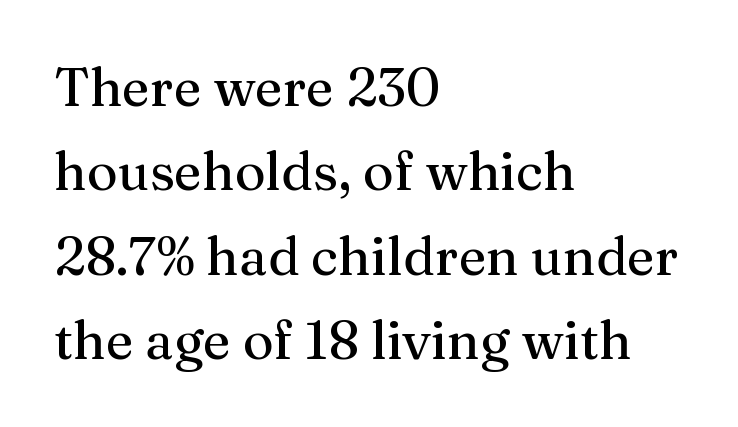
Successive baselines arrive at the customary interval. Varying glyph widths throughout — classic text-font behaviour. The text was rendered using a seriffed face with decorative stroke endings. Layout note: lines flush left. Letter spacing: default.
